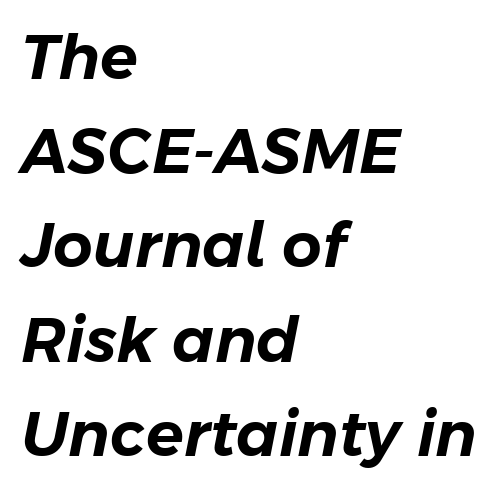
The words here are not underlined. The paragraph shown leans on its left margin. The specimen reads as italic at a glance. These lines sit exactly where default settings would place them. Words appear dense and cohesive because spacing is normal.
